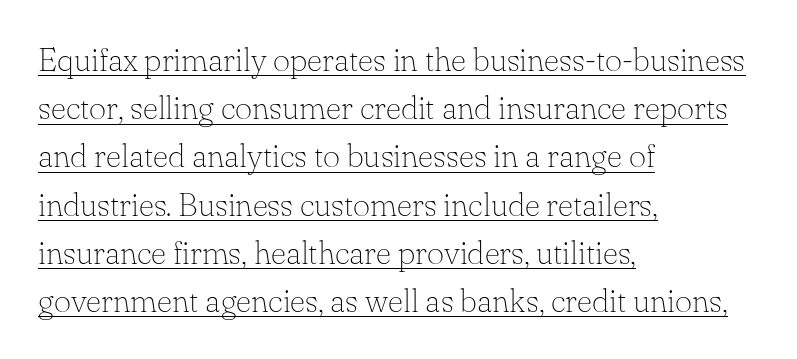
The image shows 33 px thin serif type, upright; set left-aligned, normal line spacing (1.46x), normal letter spacing, underlined; low stroke contrast and a small x-height.
